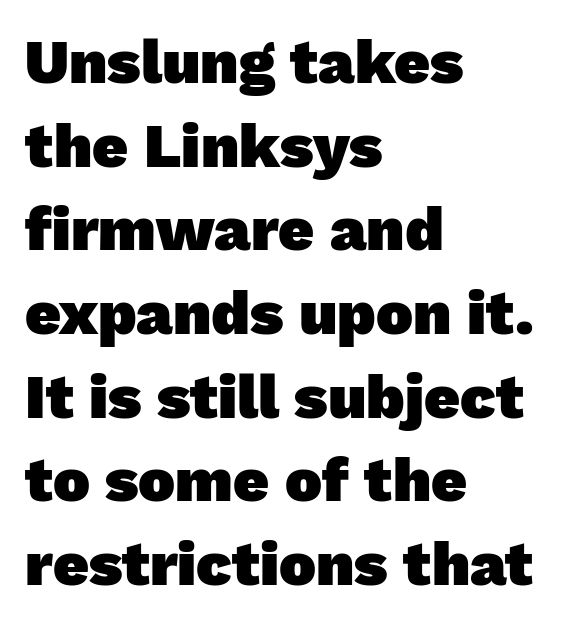
Nothing unusual about the tracking: characters are spaced as the font intends. Typeset ragged right — the left edge is the straight one. You could not count columns in this text — the font is proportionally spaced. The lines sit at an ordinary, default distance from one another.
